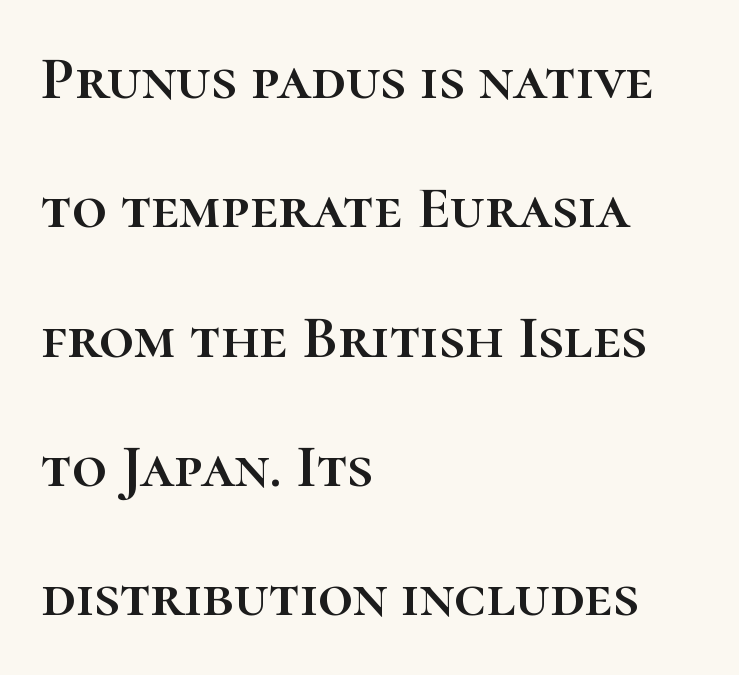
The image shows 61 px text type, upright; set left-aligned, loose line spacing (2.12x), normal letter spacing, not underlined; high stroke contrast and a medium x-height.
